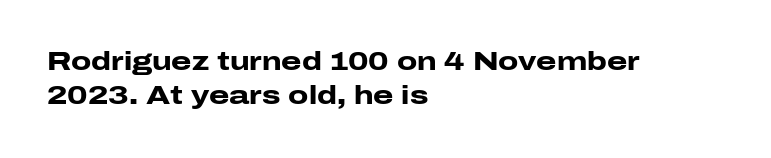
{"italic": "no", "bold": "yes", "underline": "no", "align": "left", "line_spacing": "normal", "line_spacing_ratio": 1.32, "letter_spacing": "normal", "letter_spacing_em": 0.0, "glyph_px": 26}
